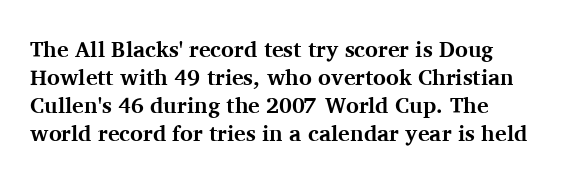
Q: Is the text bold? A: Yes.
Q: Is the text italic (slanted)? A: No, it is upright.
Q: Is the text underlined? A: No.
Q: How is the paragraph aligned? A: Left-aligned.
Q: Is the spacing between letters normal or unusually wide? A: Normal.
Q: Is the spacing between lines tight, normal or loose? A: Normal.
